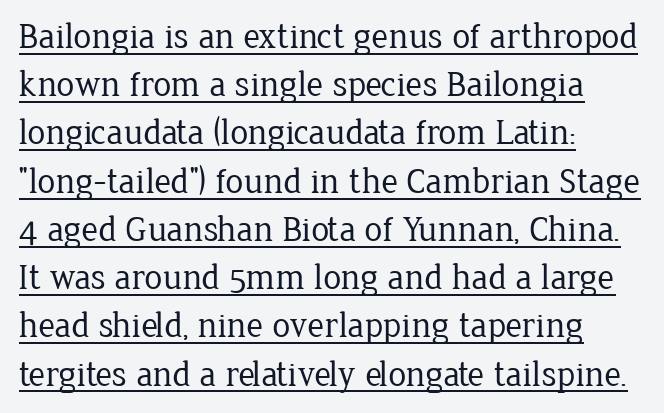
Each letter keeps its own natural width here, so spacing adapts to shape. Is the letter spacing exaggerated? No — it looks like the ordinary default. The face used here is seriffed, in the tradition of book romans. Summary of weight: not heavy and not bold. A continuous stroke trails under the words, as in a hyperlink.
